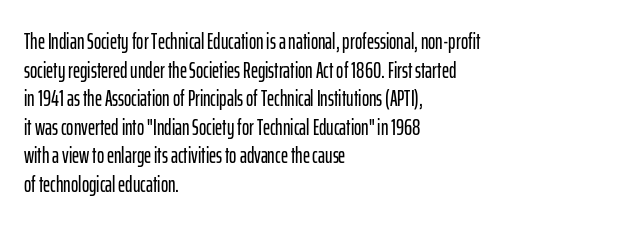
Q: Is the text italic (slanted)? A: No, it is upright.
Q: Is the text underlined? A: No.
Q: How is the paragraph aligned? A: Left-aligned.
Q: Is the spacing between letters normal or unusually wide? A: Normal.
Q: Is the spacing between lines tight, normal or loose? A: Normal.
